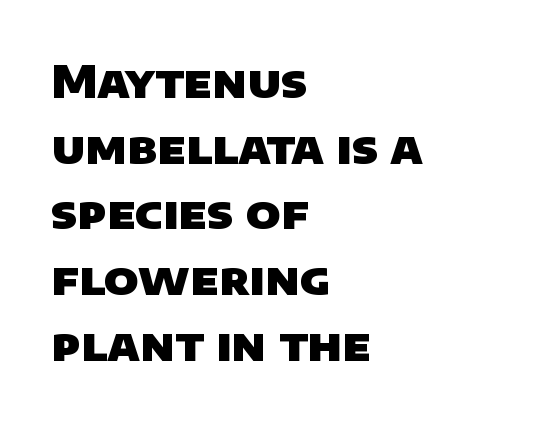
The image shows 45 px heavy sans-serif type; set left-aligned, normal line spacing (1.46x), normal letter spacing, not underlined; low stroke contrast and a large x-height.
